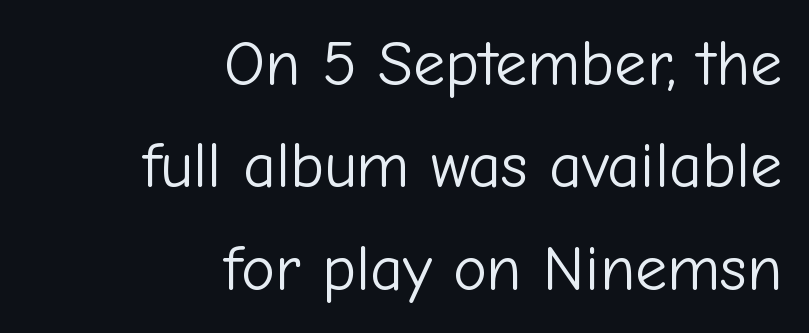
Does the copy run flush right? Yes — the right margin is perfectly even. Underline: absent. Look at the bottom of the vertical strokes: they stop flat, with no serifs. Leading matches the norm, producing a regular column. Notice how the stems are strictly vertical — no italics here.
